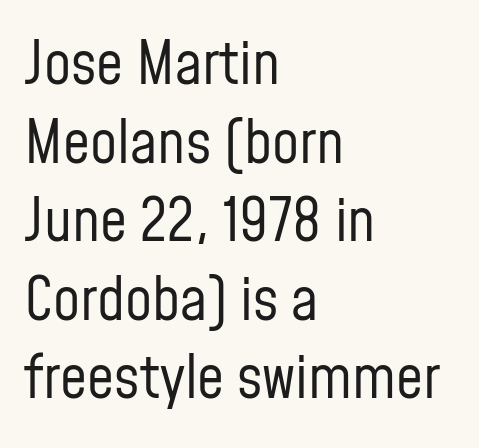
{"serif": "no", "italic": "no", "bold": "no", "weight": "regular", "width": "condensed", "stroke_contrast": "low", "x_height": "medium", "monospaced": "no", "underline": "no", "align": "left", "line_spacing": "normal", "line_spacing_ratio": 1.31, "letter_spacing": "normal", "letter_spacing_em": 0.0, "glyph_px": 60}
